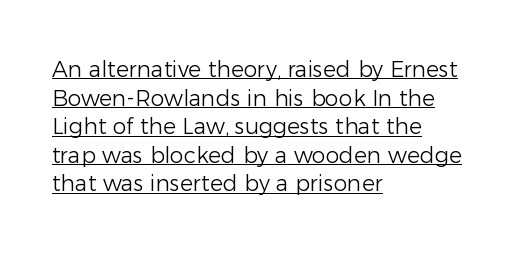
{"italic": "no", "bold": "no", "underline": "yes", "align": "left", "line_spacing": "normal", "line_spacing_ratio": 1.3, "letter_spacing": "normal", "letter_spacing_em": 0.0, "glyph_px": 22}
